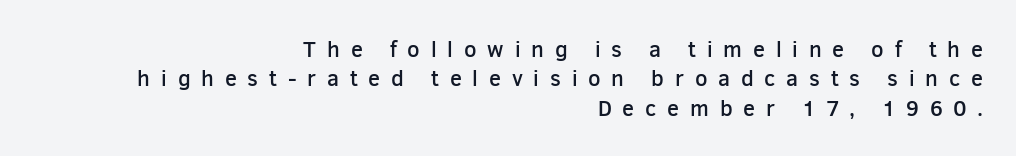
Q: Is the text bold? A: Semi-bold.
Q: Is the text italic (slanted)? A: No, it is upright.
Q: Is the text underlined? A: No.
Q: How is the paragraph aligned? A: Right-aligned.
Q: Is the spacing between letters normal or unusually wide? A: Unusually wide.
Q: Is the spacing between lines tight, normal or loose? A: Normal.
